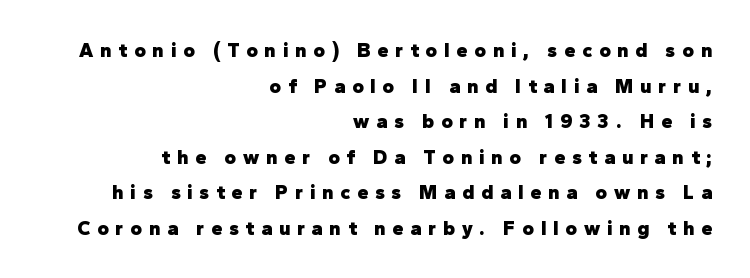
The image shows 20 px bold type, upright; set right-aligned, line spacing 1.78x, unusually wide letter spacing (+0.34 em), not underlined.
